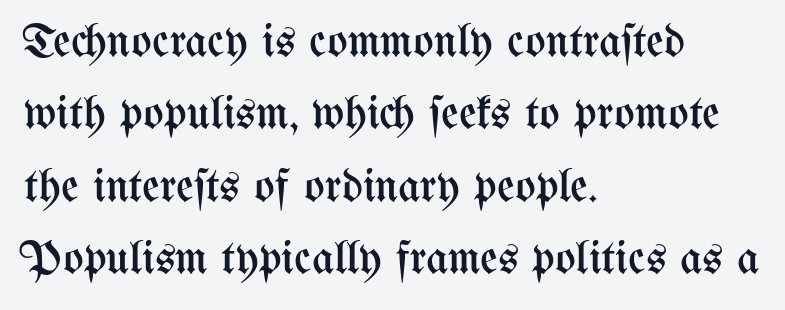
How are the letters spaced? Ordinarily, with no added tracking. Regular leading. Do the characters align in a grid? No, the font is proportional. Short and long lines alike share a common starting point at left. Posture: straight, roman, zero tilt. Letters have the restrained weight of plain body copy at most.
